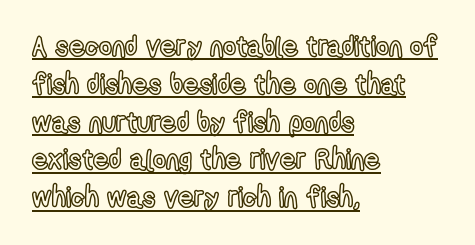
Here the designer chose a conventional face with non-uniform glyph widths. Compared with typical body copy, the letter spacing here is the same. One glance says typical: line gaps are just what's usual. The lines in this sample share a left origin and differ only in where they stop. The typesetter has applied underlining to the passage shown. Rendered with straight, roman letterforms.
